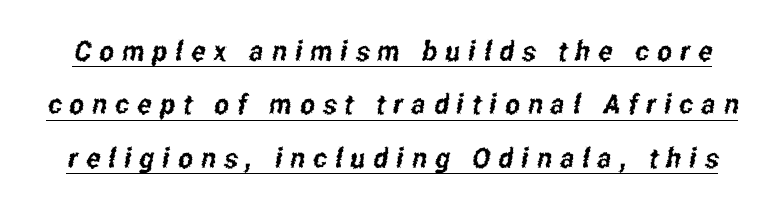
This is underlined copy, the kind a proofreader might mark for attention. Classification — sans serif. Here the designer chose a conventional face with non-uniform glyph widths. You could fit nearly another row in the gap between these rows. Letter spacing: wide.
